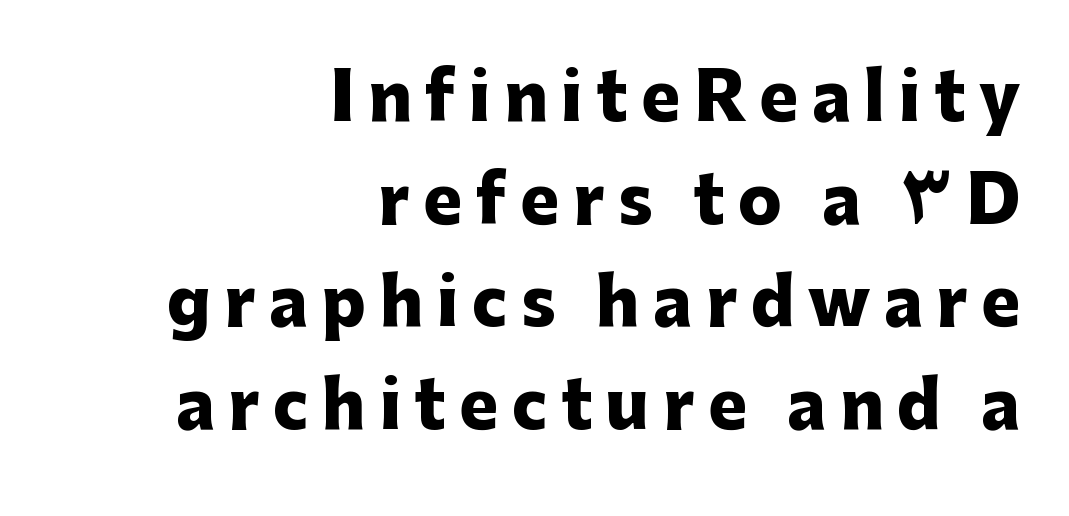
{"serif": "no", "italic": "no", "bold": "yes", "weight": "heavy", "width": "normal", "stroke_contrast": "low", "x_height": "medium", "monospaced": "no", "underline": "no", "align": "right", "line_spacing": "normal", "line_spacing_ratio": 1.58, "letter_spacing": "wide", "letter_spacing_em": 0.21, "glyph_px": 65}
